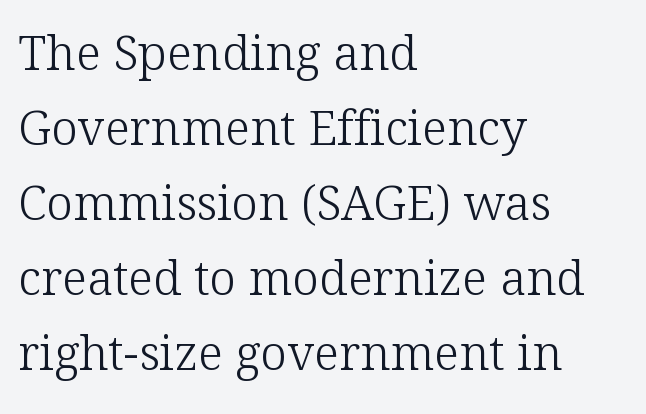
Do the characters align in a grid? No, the font is proportional. It's the straight-up-and-down kind of type. Compared with a centered layout, this one pins lines to the left instead. This sample uses plain, unmodified letter spacing. The strokes carry an ordinary text weight at most.
